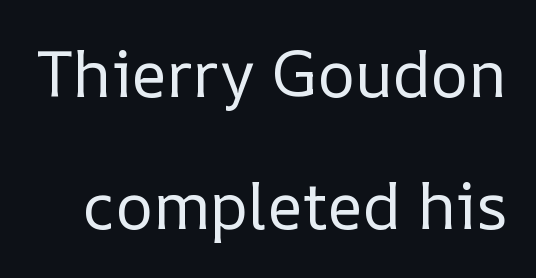
The image shows 64 px regular-weight type, upright; set loose line spacing (2.06x), normal letter spacing, not underlined; low stroke contrast and a medium x-height.
